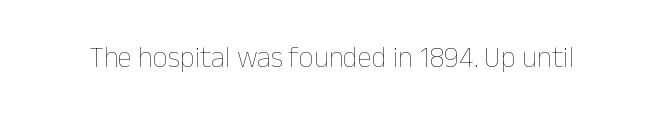
Q: Is the text bold? A: No.
Q: Is the text italic (slanted)? A: No, it is upright.
Q: Is the text underlined? A: No.
Q: Is the spacing between letters normal or unusually wide? A: Normal.
Q: Width (condensed, normal, or wide)? A: Normal.
Q: Stroke contrast? A: Low.
Q: x-height? A: Medium.
Q: Monospaced? A: No.
